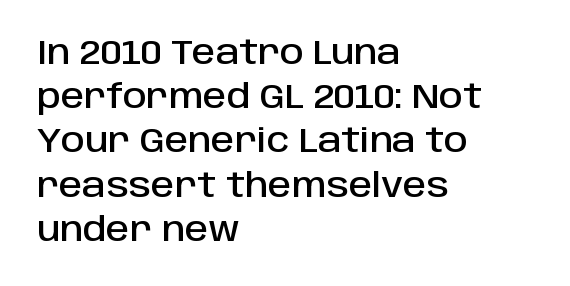
{"serif": "no", "italic": "no", "width": "normal", "stroke_contrast": "low", "x_height": "large", "monospaced": "no", "underline": "no", "align": "left", "line_spacing": "normal", "line_spacing_ratio": 1.34, "letter_spacing": "normal", "letter_spacing_em": 0.0, "glyph_px": 33}
